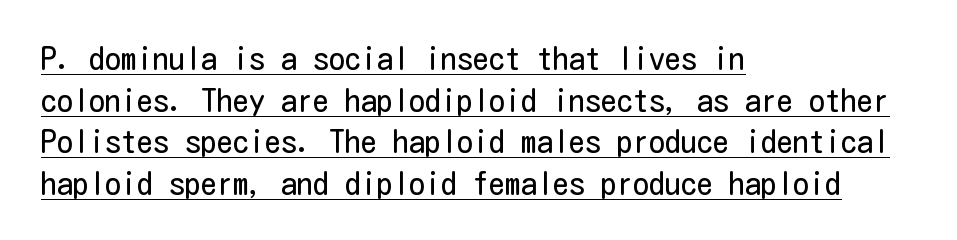
Q: Is the text bold? A: No.
Q: Is the text italic (slanted)? A: No, it is upright.
Q: Is the typeface a serif or a sans-serif typeface? A: Sans-serif.
Q: Is the text underlined? A: Yes.
Q: How is the paragraph aligned? A: Left-aligned.
Q: Is the spacing between letters normal or unusually wide? A: Normal.
Q: Is the spacing between lines tight, normal or loose? A: Normal.
Q: Width (condensed, normal, or wide)? A: Condensed.
Q: Stroke contrast? A: Low.
Q: x-height? A: Medium.
